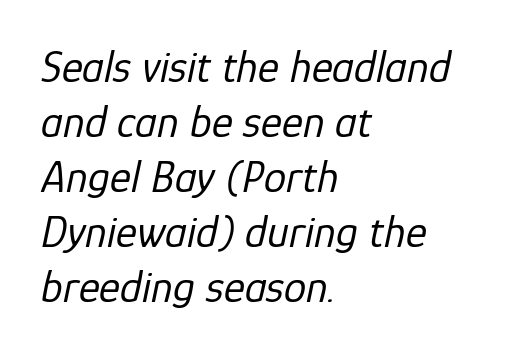
Q: Is the text bold? A: No.
Q: Is the text italic (slanted)? A: Yes, it leans right by about 12 degrees.
Q: Is the text underlined? A: No.
Q: How is the paragraph aligned? A: Left-aligned.
Q: Is the spacing between letters normal or unusually wide? A: Normal.
Q: Width (condensed, normal, or wide)? A: Normal.
Q: Stroke contrast? A: Low.
Q: x-height? A: Medium.
Q: Monospaced? A: No.
